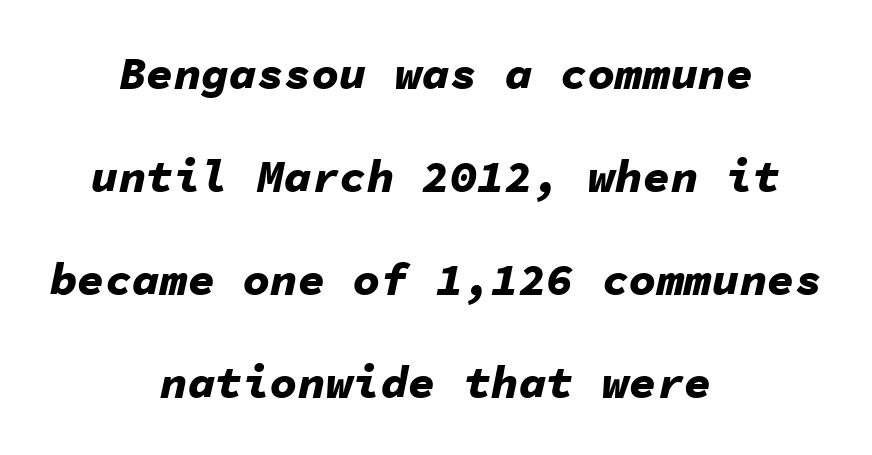
Q: Is the text bold? A: Yes.
Q: Is the text italic (slanted)? A: Yes, it leans right by about 11 degrees.
Q: Is the text underlined? A: No.
Q: How is the paragraph aligned? A: Centered.
Q: Is the spacing between letters normal or unusually wide? A: Normal.
Q: Is the spacing between lines tight, normal or loose? A: Loose.
Q: Width (condensed, normal, or wide)? A: Normal.
Q: Stroke contrast? A: Low.
Q: x-height? A: Medium.
Q: Monospaced? A: Yes.
